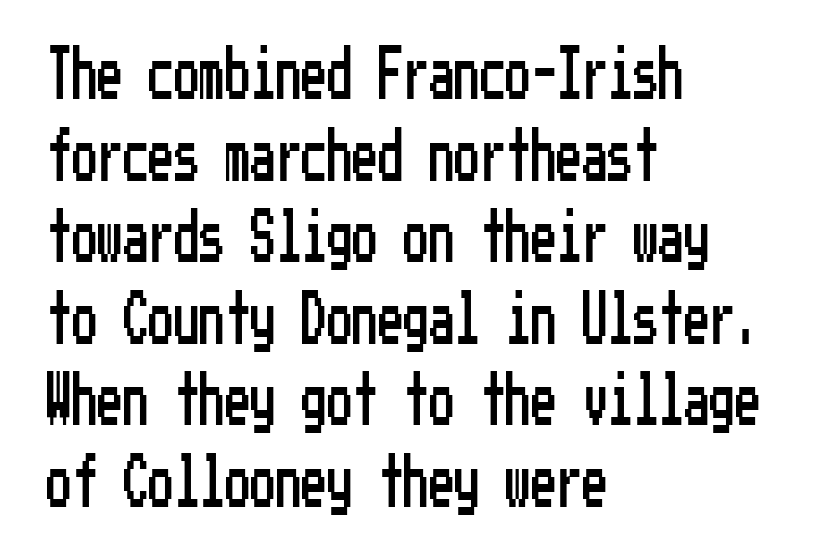
The image shows 51 px condensed sans-serif type, upright; set left-aligned, normal line spacing (1.6x), normal letter spacing, not underlined; low stroke contrast and a medium x-height.
